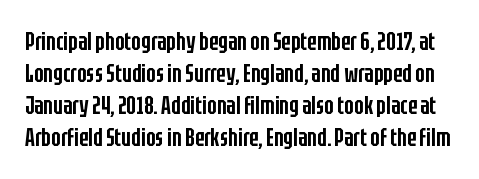
{"italic": "no", "bold": "semi", "underline": "no", "line_spacing": "normal", "line_spacing_ratio": 1.28, "letter_spacing": "normal", "letter_spacing_em": 0.0, "glyph_px": 25}
